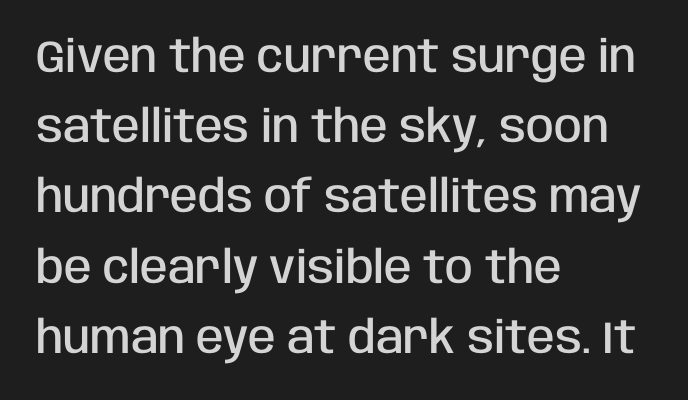
These lines sit exactly where default settings would place them. This sample has the flowing, uneven cadence of proportional lettering. I'd call this a sans setting — the letters go barefoot. A student would call this left alignment; a typographer would say flush left, rag right. These lines were composed using upright roman letters.
